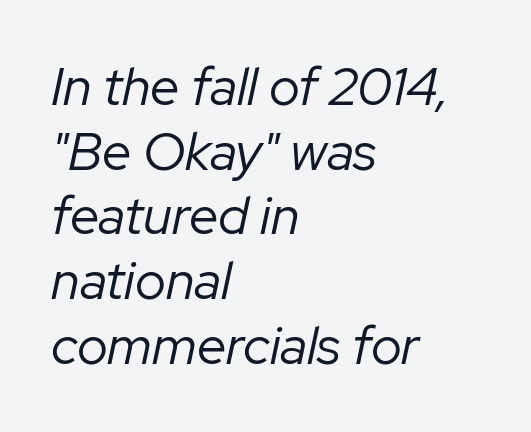
Left-aligned paragraph, ragged on the right. There's an unmistakable incline to the writing here. Nobody touched the tracking dial on this one. Beneath every word, the page is bare.
